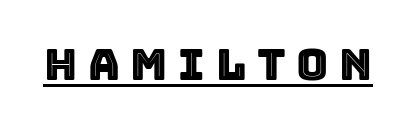
Q: Is the text italic (slanted)? A: No, it is upright.
Q: Is the text underlined? A: Yes.
Q: Is the spacing between letters normal or unusually wide? A: Unusually wide.
Q: Width (condensed, normal, or wide)? A: Normal.
Q: x-height? A: Large.
Q: Monospaced? A: No.
